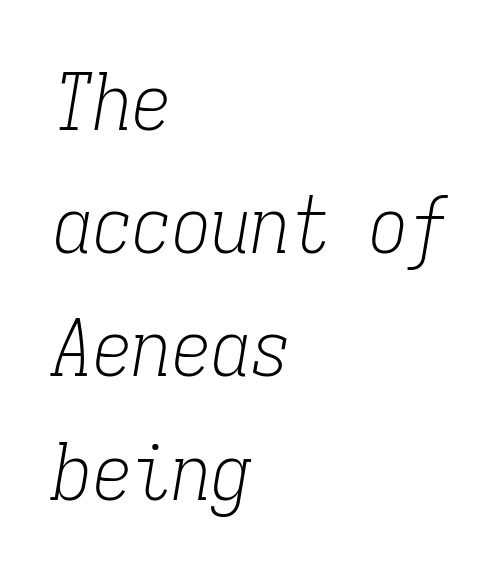
Q: Is the text bold? A: No.
Q: Is the text italic (slanted)? A: Yes, it leans right by about 9 degrees.
Q: Is the typeface a serif or a sans-serif typeface? A: Serif.
Q: Is the text underlined? A: No.
Q: How is the paragraph aligned? A: Left-aligned.
Q: Is the spacing between letters normal or unusually wide? A: Normal.
Q: Is the spacing between lines tight, normal or loose? A: Normal.
Q: Width (condensed, normal, or wide)? A: Condensed.
Q: Stroke contrast? A: Low.
Q: x-height? A: Medium.
Q: Monospaced? A: Yes.
